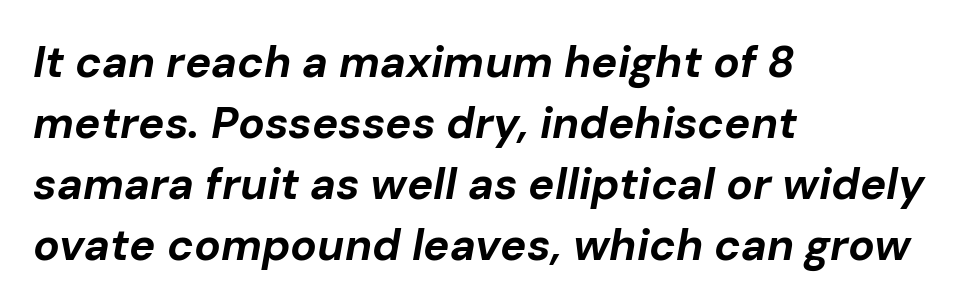
Q: Is the text bold? A: Yes.
Q: Is the text italic (slanted)? A: Yes, it leans right by about 10 degrees.
Q: Is the text underlined? A: No.
Q: How is the paragraph aligned? A: Left-aligned.
Q: Is the spacing between letters normal or unusually wide? A: Normal.
Q: Is the spacing between lines tight, normal or loose? A: Normal.
Q: Width (condensed, normal, or wide)? A: Normal.
Q: Stroke contrast? A: Low.
Q: x-height? A: Medium.
Q: Monospaced? A: No.
